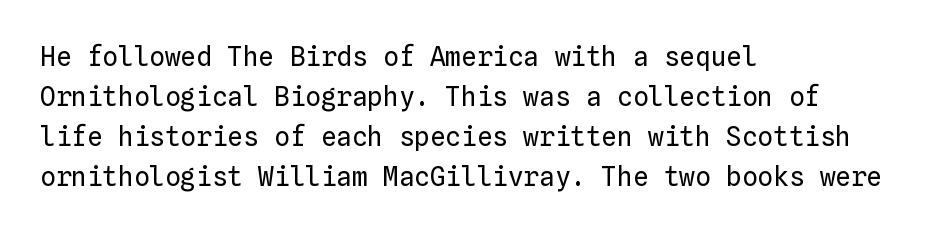
Q: Is the text bold? A: No.
Q: Is the text italic (slanted)? A: No, it is upright.
Q: Is the text underlined? A: No.
Q: How is the paragraph aligned? A: Left-aligned.
Q: Is the spacing between letters normal or unusually wide? A: Normal.
Q: Is the spacing between lines tight, normal or loose? A: Normal.
